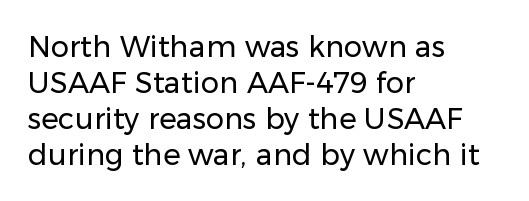
The rendering uses natural spacing where letterforms have individual widths. Any mark beneath the type? The region is blank. Which margin do the lines hug? The left one — the right edge is uneven. You can tell it's not italic because the verticals are truly vertical. These lines are composed in type without serifs.
